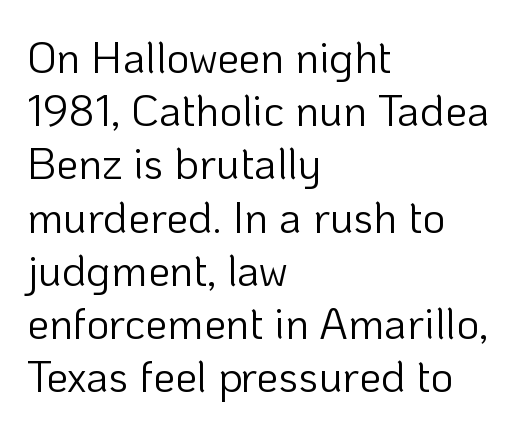
Ink coverage per letter is moderate at most. The rendering keeps characters at their native spacing. The zone under the glyphs is completely vacant. You could not count columns in this text — the font is proportionally spaced. The letters carry no serifs — their stems end cleanly without finishing strokes. Unlike italic type, these characters show no tilt at all.
